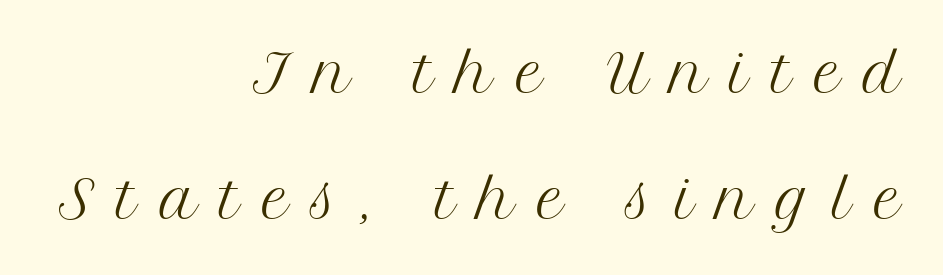
Q: Is the text bold? A: No.
Q: Is the text italic (slanted)? A: Yes.
Q: Is the text underlined? A: No.
Q: How is the paragraph aligned? A: Right-aligned.
Q: Is the spacing between letters normal or unusually wide? A: Unusually wide.
Q: Is the spacing between lines tight, normal or loose? A: Loose.
Q: Width (condensed, normal, or wide)? A: Normal.
Q: Stroke contrast? A: Medium.
Q: x-height? A: Medium.
Q: Monospaced? A: No.
